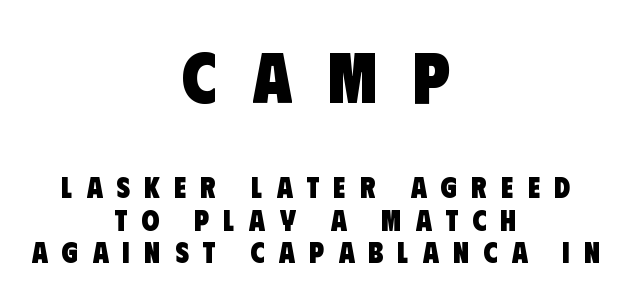
The image shows 72 px heavy, condensed sans-serif type; set centered, tight line spacing (1.13x), unusually wide letter spacing (+0.49 em), not underlined; the first (top) block is 2.48x larger; low stroke contrast and a large x-height.
